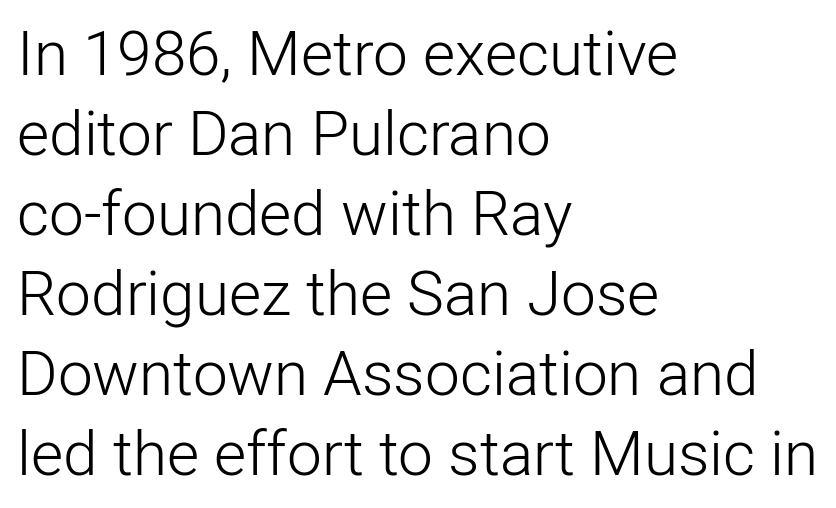
The image shows 62 px light sans-serif type, upright; set left-aligned, normal line spacing (1.29x), normal letter spacing, not underlined; low stroke contrast and a medium x-height.
